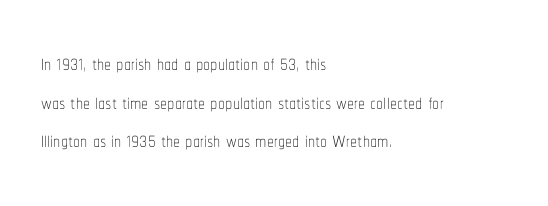
The axis of the letterforms is exactly vertical. In terms of letterspacing, this is plain default setting. The rendering uses natural spacing where letterforms have individual widths. The space between consecutive lines is moderate. The rendering anchors every line to the left-hand side. Bare-footed words on every line.
